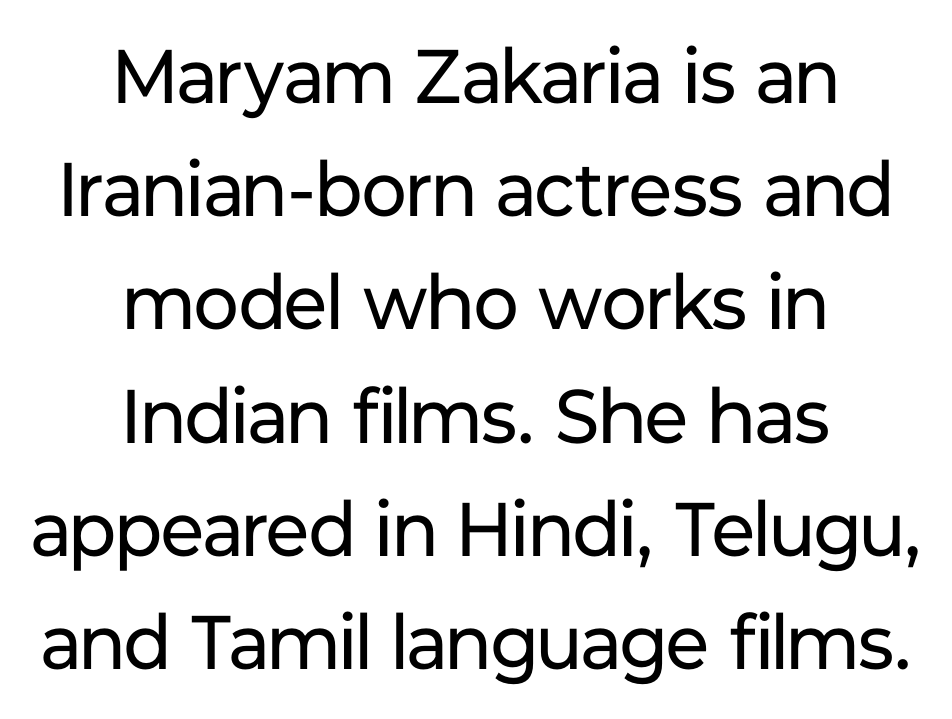
Q: Is the text bold? A: No.
Q: Is the text italic (slanted)? A: No, it is upright.
Q: Is the typeface a serif or a sans-serif typeface? A: Sans-serif.
Q: Is the text underlined? A: No.
Q: How is the paragraph aligned? A: Centered.
Q: Is the spacing between letters normal or unusually wide? A: Normal.
Q: Is the spacing between lines tight, normal or loose? A: Normal.
Q: Width (condensed, normal, or wide)? A: Normal.
Q: Stroke contrast? A: Low.
Q: x-height? A: Medium.
Q: Monospaced? A: No.
